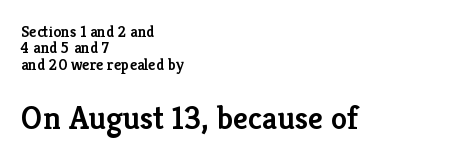
{"serif": "yes", "italic": "no", "bold": "semi", "weight": "semibold", "width": "normal", "stroke_contrast": "low", "x_height": "medium", "monospaced": "no", "underline": "no", "align": "left", "line_spacing": "tight", "line_spacing_ratio": 1.02, "letter_spacing": "normal", "letter_spacing_em": 0.0, "larger_block": "second", "size_ratio": 2.06, "glyph_px": 33}
